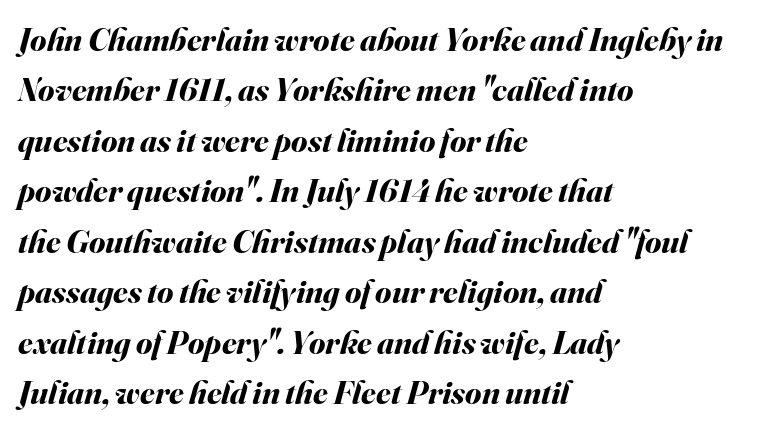
{"italic": "yes", "lean": "right", "slant_degrees": 16, "bold": "yes", "weight": "bold", "width": "normal", "stroke_contrast": "medium", "x_height": "small", "monospaced": "no", "underline": "no", "align": "left", "line_spacing": "normal", "line_spacing_ratio": 1.53, "letter_spacing": "normal", "letter_spacing_em": 0.0, "glyph_px": 33}
